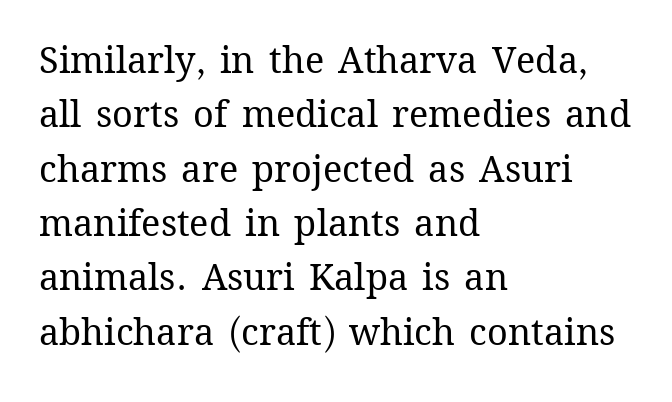
{"italic": "no", "bold": "no", "weight": "regular", "width": "normal", "stroke_contrast": "medium", "x_height": "medium", "monospaced": "no", "underline": "no", "align": "left", "line_spacing": "normal", "line_spacing_ratio": 1.51, "letter_spacing": "normal", "letter_spacing_em": 0.0, "glyph_px": 36}
